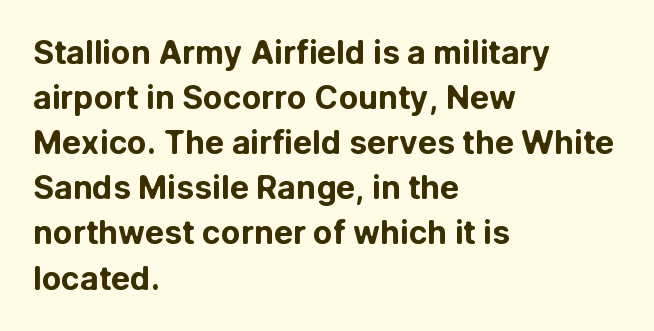
{"serif": "no", "italic": "no", "bold": "yes", "weight": "bold", "width": "normal", "stroke_contrast": "low", "x_height": "medium", "monospaced": "no", "underline": "no", "align": "left", "line_spacing": "normal", "line_spacing_ratio": 1.41, "letter_spacing": "normal", "letter_spacing_em": 0.0, "glyph_px": 32}
